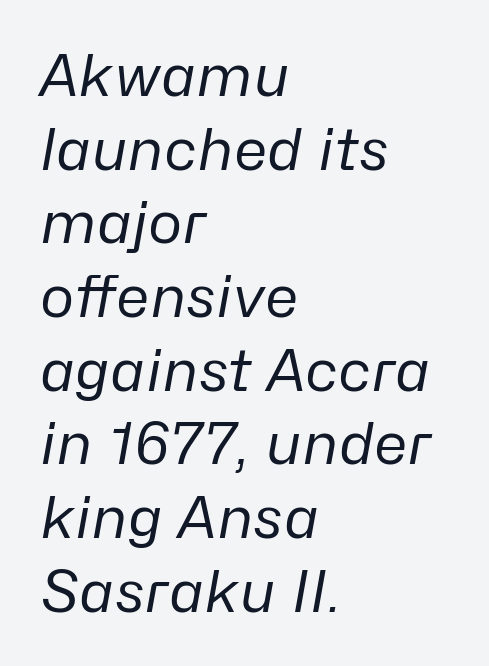
The string is rendered with underlining switched off. Slanted lettering throughout. The gaps between neighbouring characters are ordinary and unremarkable. The weight would be labelled regular, book, light, or lighter still. Horizontal bands of white between lines are of average thickness. Here the designer chose a conventional face with non-uniform glyph widths.
